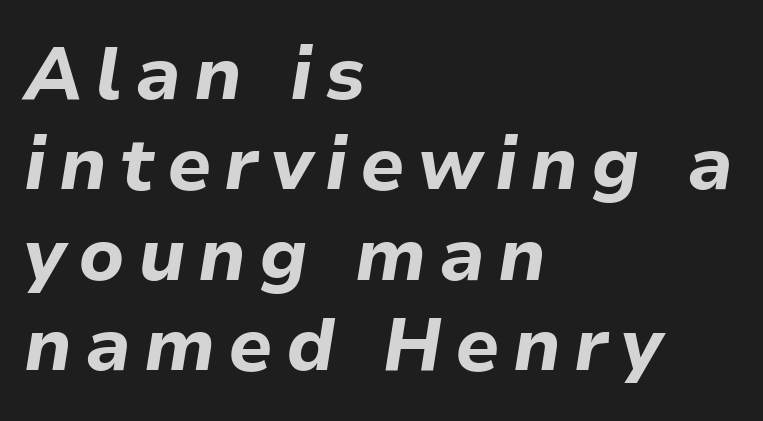
The paragraph has a hard left edge and a soft right edge. These lines were composed using italics. Anything drawn beneath the words? Only blank space. The strokes are fattened all the way to bold.
